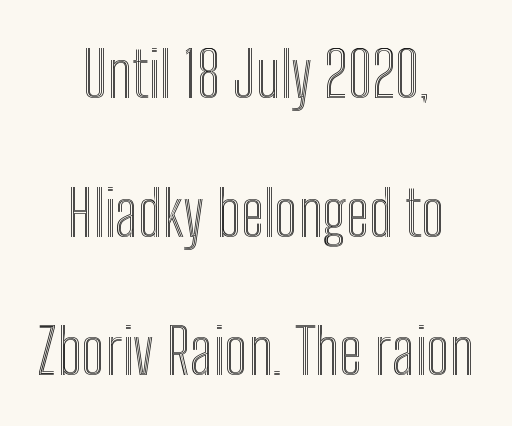
{"italic": "no", "width": "condensed", "x_height": "medium", "monospaced": "no", "underline": "no", "align": "center", "line_spacing": "loose", "line_spacing_ratio": 2.2, "letter_spacing": "normal", "letter_spacing_em": 0.0, "glyph_px": 63}
